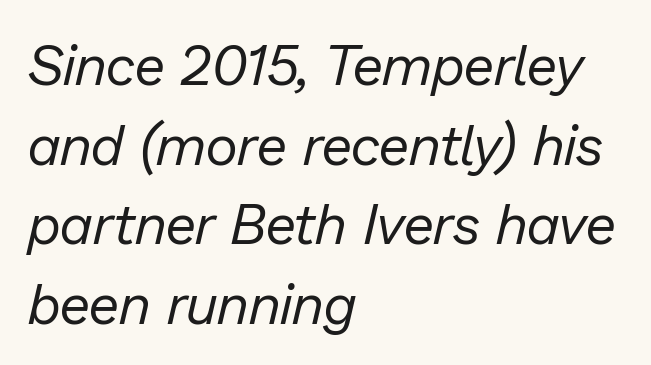
Q: Is the text bold? A: No.
Q: Is the text italic (slanted)? A: Yes, it leans right by about 13 degrees.
Q: Is the text underlined? A: No.
Q: How is the paragraph aligned? A: Left-aligned.
Q: Is the spacing between letters normal or unusually wide? A: Normal.
Q: Is the spacing between lines tight, normal or loose? A: Normal.
Q: Width (condensed, normal, or wide)? A: Normal.
Q: Stroke contrast? A: Low.
Q: x-height? A: Medium.
Q: Monospaced? A: No.
